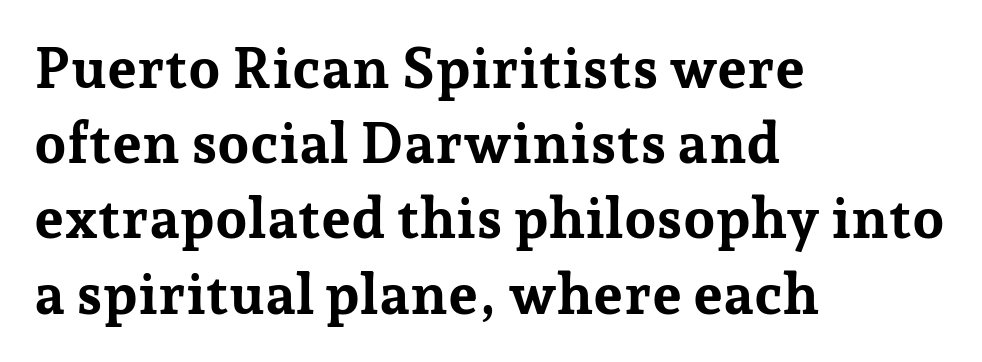
{"serif": "yes", "italic": "no", "bold": "yes", "weight": "bold", "width": "normal", "stroke_contrast": "low", "x_height": "medium", "monospaced": "no", "underline": "no", "align": "left", "line_spacing": "normal", "line_spacing_ratio": 1.32, "letter_spacing": "normal", "letter_spacing_em": 0.0, "glyph_px": 57}
